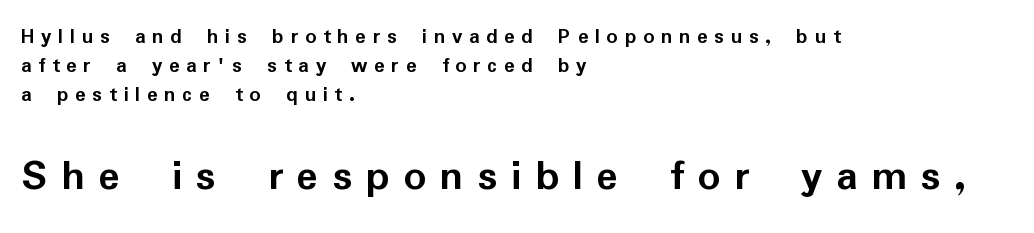
{"serif": "no", "italic": "no", "bold": "yes", "weight": "semibold", "width": "normal", "stroke_contrast": "low", "x_height": "medium", "monospaced": "no", "underline": "no", "align": "left", "line_spacing": "normal", "line_spacing_ratio": 1.32, "letter_spacing": "wide", "letter_spacing_em": 0.3, "larger_block": "second", "size_ratio": 2.05, "glyph_px": 45}
